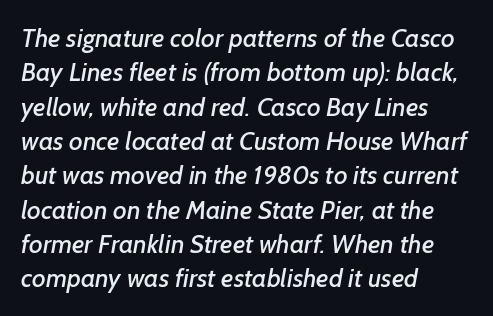
This rendering features lettering with no underline. Tracking here is standard; glyphs follow each other at the usual distance. The paragraph has a hard left edge and a soft right edge. Quick note: interline space is typical.
